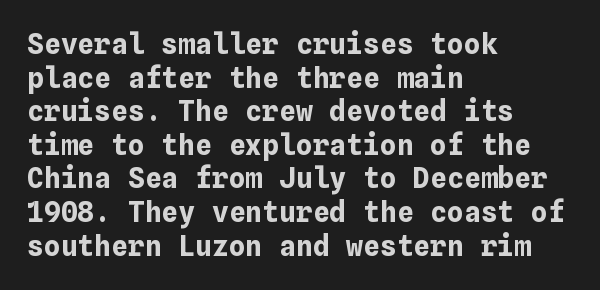
Leftover space on each line is placed entirely after the last word. Does extra space separate the letters? No, they use regular spacing. The strokes are fattened all the way to bold. If you drew a line through each stem, it would be perfectly vertical. A clean baseline with only descenders dipping below it.
